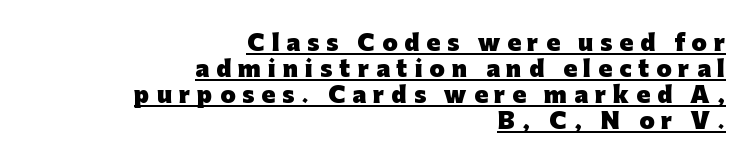
Every letter is thick-stroked: bold, no question. The words here are underlined. Layout note: lines flush right. The letters stand straight up with perfectly vertical stems. Glyph-to-glyph distance is far greater than everyday printed text.
